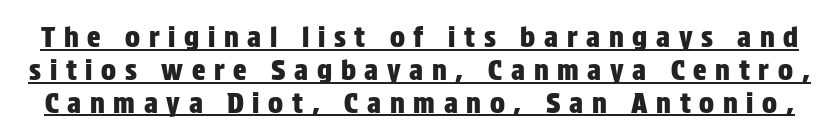
Q: Is the text italic (slanted)? A: No, it is upright.
Q: Is the typeface a serif or a sans-serif typeface? A: Sans-serif.
Q: Is the text underlined? A: Yes.
Q: Is the spacing between letters normal or unusually wide? A: Unusually wide.
Q: Width (condensed, normal, or wide)? A: Condensed.
Q: Stroke contrast? A: Low.
Q: x-height? A: Large.
Q: Monospaced? A: No.
